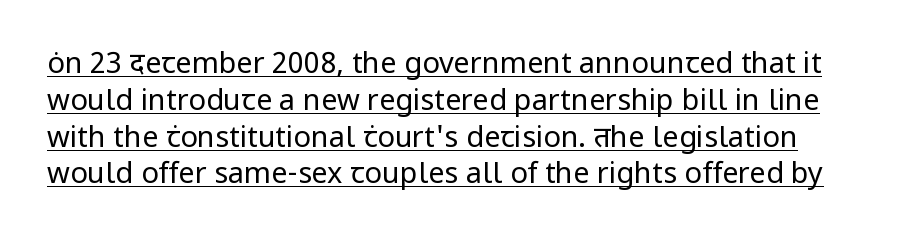
Q: Is the text bold? A: No.
Q: Is the text italic (slanted)? A: No, it is upright.
Q: Is the typeface a serif or a sans-serif typeface? A: Sans-serif.
Q: Is the text underlined? A: Yes.
Q: Is the spacing between letters normal or unusually wide? A: Normal.
Q: Is the spacing between lines tight, normal or loose? A: Normal.
Q: Width (condensed, normal, or wide)? A: Normal.
Q: Stroke contrast? A: Low.
Q: x-height? A: Medium.
Q: Monospaced? A: No.
